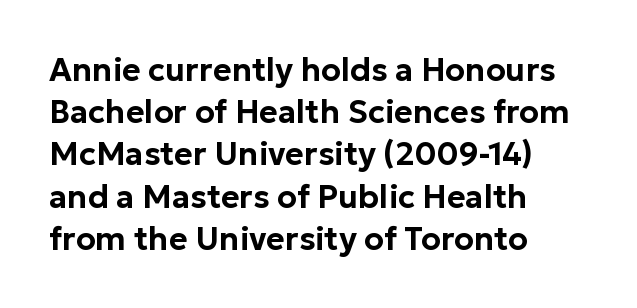
The image shows 32 px sans-serif type, upright; set left-aligned, normal line spacing (1.32x), normal letter spacing, not underlined; low stroke contrast and a medium x-height.
